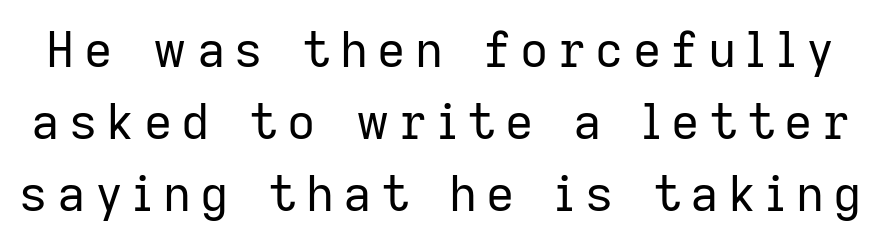
{"serif": "no", "italic": "no", "bold": "no", "weight": "regular", "width": "normal", "stroke_contrast": "low", "x_height": "medium", "monospaced": "no", "underline": "no", "line_spacing": "normal", "line_spacing_ratio": 1.47, "glyph_px": 49}
